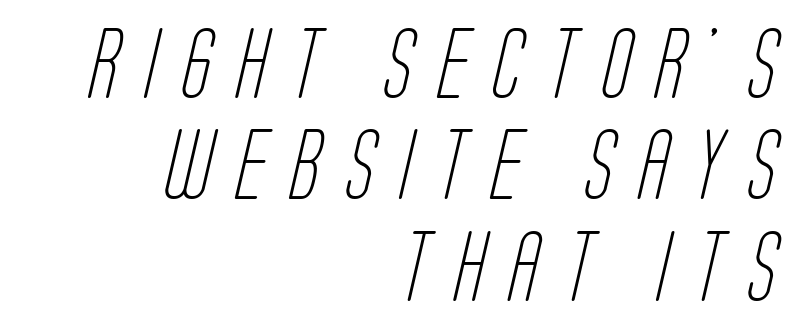
The image shows 70 px light, condensed sans-serif type; set right-aligned, normal line spacing (1.45x), unusually wide letter spacing (+0.35 em), not underlined; low stroke contrast and a large x-height.
